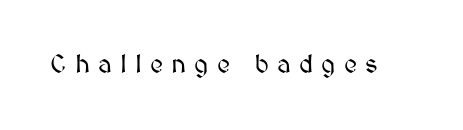
{"italic": "no", "underline": "no", "letter_spacing": "wide", "letter_spacing_em": 0.31, "glyph_px": 26}
